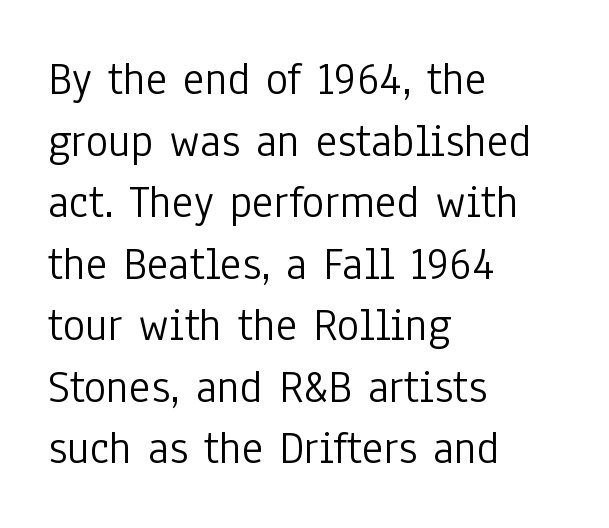
Q: Is the text bold? A: No.
Q: Is the text italic (slanted)? A: No, it is upright.
Q: Is the typeface a serif or a sans-serif typeface? A: Sans-serif.
Q: Is the text underlined? A: No.
Q: How is the paragraph aligned? A: Left-aligned.
Q: Is the spacing between letters normal or unusually wide? A: Normal.
Q: Is the spacing between lines tight, normal or loose? A: Normal.
Q: Width (condensed, normal, or wide)? A: Condensed.
Q: Stroke contrast? A: Low.
Q: x-height? A: Medium.
Q: Monospaced? A: No.
